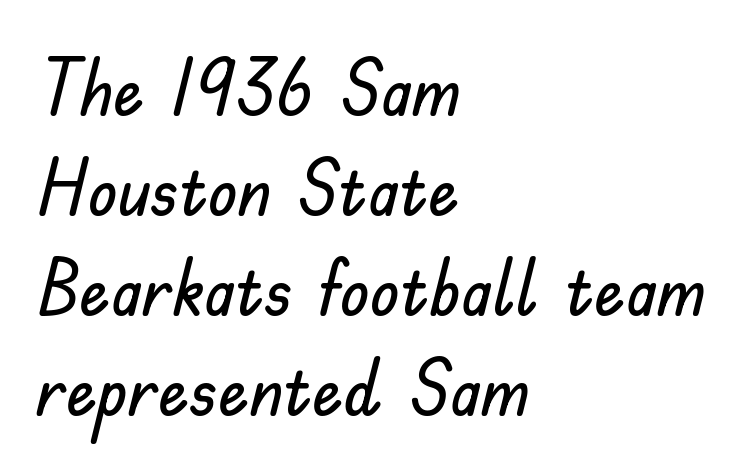
The rendering uses a moderate line-height, typical for paragraphs. The face used here is a sans, in the tradition of grotesques and geometrics. Standard letterfit; no display-style spreading of the glyphs. Horizontally, the lines are justified to the leading edge only. These lines are rendered in a variable-pitch font.
